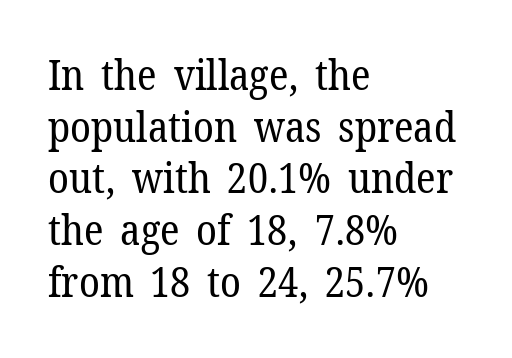
{"serif": "yes", "italic": "no", "bold": "no", "weight": "regular", "width": "normal", "stroke_contrast": "low", "x_height": "medium", "monospaced": "no", "underline": "no", "align": "left", "line_spacing_ratio": 1.23, "letter_spacing": "normal", "letter_spacing_em": 0.0, "glyph_px": 42}
